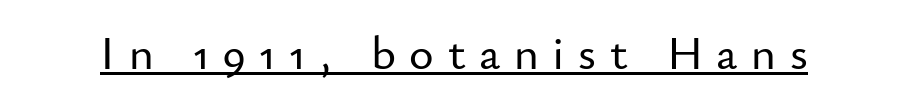
Think of a printed novel: that variable character pitch is what you see here. These lines have a slow, spaced-out rhythm from letter to letter. No italicization has been applied; the sample stays upright. Look at the bottom of the vertical strokes: they stop flat, with no serifs.
